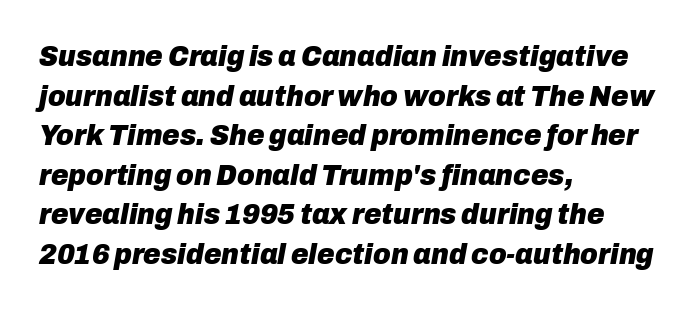
The image shows 30 px heavy type, italic (leaning right); set left-aligned, normal line spacing (1.32x), normal letter spacing, not underlined; low stroke contrast and a medium x-height.
